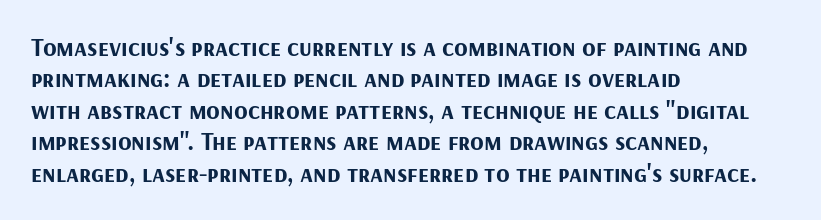
Q: Is the text bold? A: Yes.
Q: Is the text italic (slanted)? A: No, it is upright.
Q: Is the text underlined? A: No.
Q: How is the paragraph aligned? A: Left-aligned.
Q: Is the spacing between letters normal or unusually wide? A: Normal.
Q: Is the spacing between lines tight, normal or loose? A: Normal.
